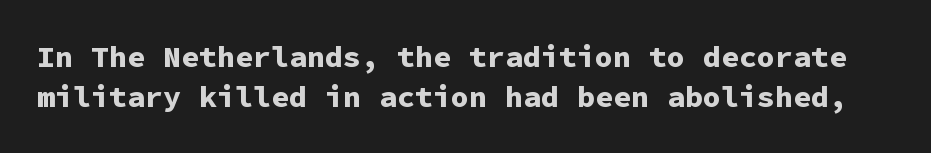
{"serif": "no", "italic": "no", "bold": "yes", "weight": "bold", "width": "normal", "stroke_contrast": "low", "x_height": "medium", "monospaced": "yes", "underline": "no", "line_spacing": "normal", "line_spacing_ratio": 1.33, "letter_spacing": "normal", "letter_spacing_em": 0.0, "glyph_px": 30}
